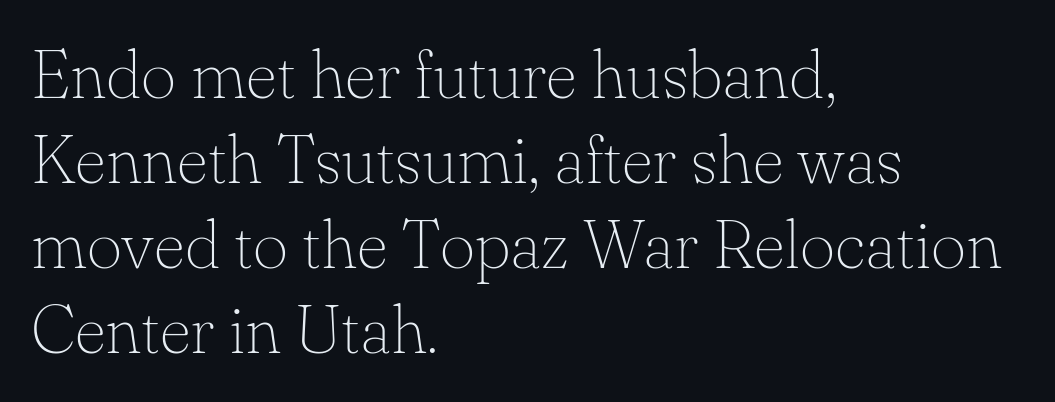
The zone under the glyphs is completely vacant. The gaps between neighbouring characters are ordinary and unremarkable. The rag falls on the right side of this text block. Whoever set this chose a conventional vertical rhythm. Stroke thickness stays within the range of a standard reading face or lighter.
